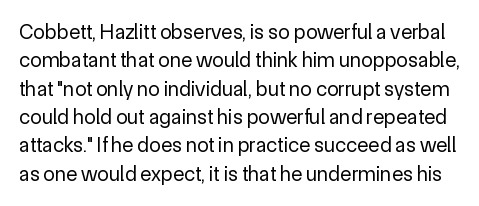
Q: Is the text bold? A: No.
Q: Is the text italic (slanted)? A: No, it is upright.
Q: Is the text underlined? A: No.
Q: Is the spacing between letters normal or unusually wide? A: Normal.
Q: Is the spacing between lines tight, normal or loose? A: Normal.
